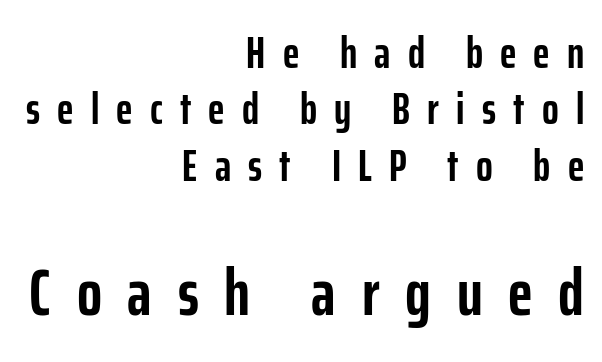
{"serif": "no", "italic": "no", "bold": "yes", "weight": "semibold", "width": "condensed", "stroke_contrast": "low", "x_height": "medium", "monospaced": "no", "underline": "no", "align": "right", "line_spacing": "normal", "line_spacing_ratio": 1.28, "letter_spacing": "wide", "letter_spacing_em": 0.39, "larger_block": "second", "size_ratio": 1.5, "glyph_px": 66}
